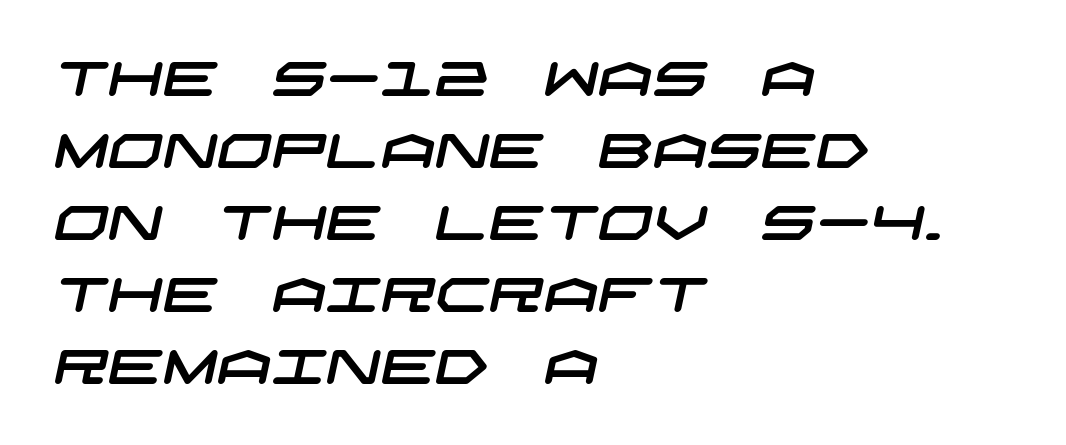
{"serif": "no", "width": "wide", "stroke_contrast": "low", "x_height": "large", "underline": "no", "align": "left", "line_spacing": "normal", "line_spacing_ratio": 1.5, "letter_spacing": "normal", "letter_spacing_em": 0.0, "glyph_px": 48}
